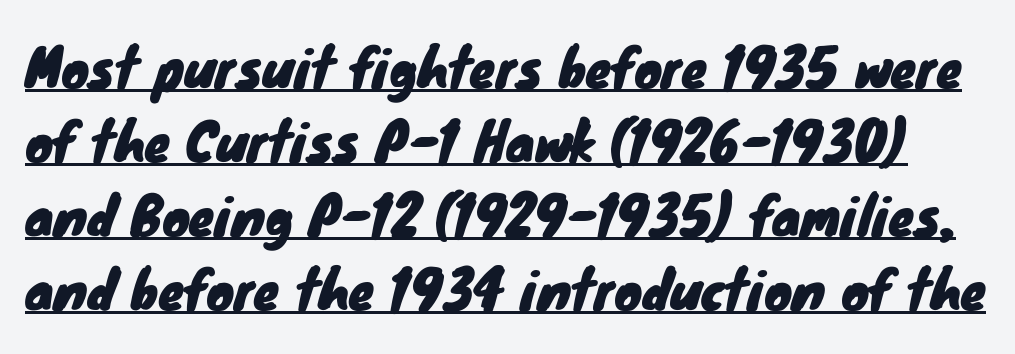
Q: Is the typeface a serif or a sans-serif typeface? A: Sans-serif.
Q: Is the text underlined? A: Yes.
Q: Is the spacing between letters normal or unusually wide? A: Normal.
Q: Is the spacing between lines tight, normal or loose? A: Normal.
Q: Width (condensed, normal, or wide)? A: Normal.
Q: Stroke contrast? A: Low.
Q: x-height? A: Small.
Q: Monospaced? A: No.
